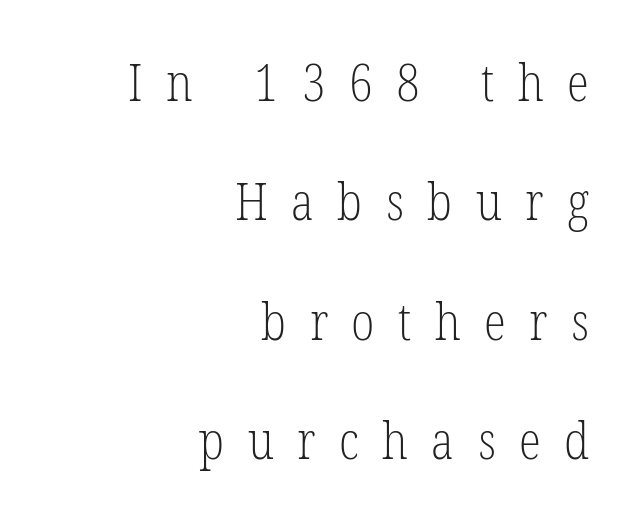
The image shows 51 px light, condensed serif type, upright; set right-aligned, loose line spacing (2.34x), unusually wide letter spacing (+0.46 em), not underlined; low stroke contrast and a medium x-height.
